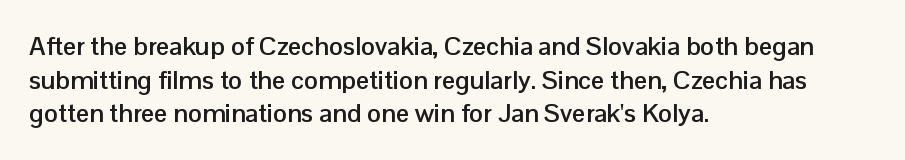
Q: Is the text bold? A: Yes.
Q: Is the text italic (slanted)? A: No, it is upright.
Q: Is the text underlined? A: No.
Q: How is the paragraph aligned? A: Left-aligned.
Q: Is the spacing between letters normal or unusually wide? A: Normal.
Q: Is the spacing between lines tight, normal or loose? A: Normal.
